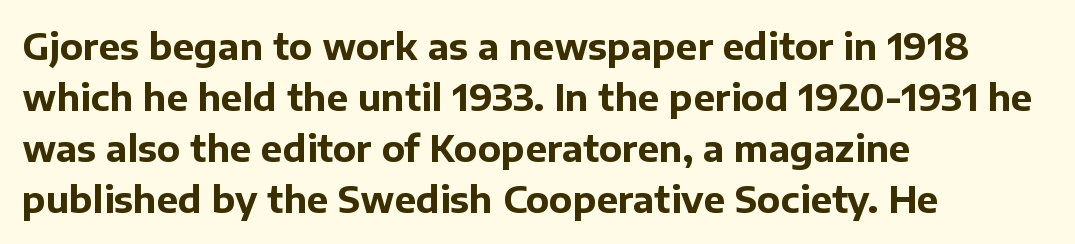
The image shows 36 px bold sans-serif type, upright; set left-aligned, normal line spacing (1.42x), normal letter spacing, not underlined; low stroke contrast and a medium x-height.
